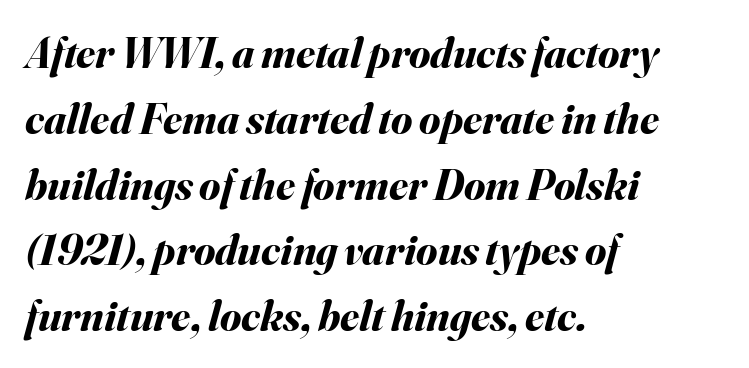
The image shows 43 px bold type, italic (leaning right); set left-aligned, normal line spacing (1.53x), normal letter spacing, not underlined; medium stroke contrast and a small x-height.
